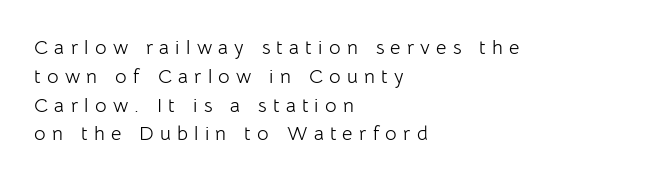
Q: Is the text bold? A: No.
Q: Is the text italic (slanted)? A: No, it is upright.
Q: Is the text underlined? A: No.
Q: How is the paragraph aligned? A: Left-aligned.
Q: Is the spacing between letters normal or unusually wide? A: Unusually wide.
Q: Is the spacing between lines tight, normal or loose? A: Normal.
